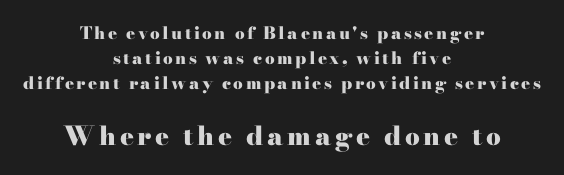
{"italic": "no", "bold": "yes", "underline": "no", "align": "center", "line_spacing": "normal", "line_spacing_ratio": 1.47, "larger_block": "second", "size_ratio": 1.53, "glyph_px": 26}
